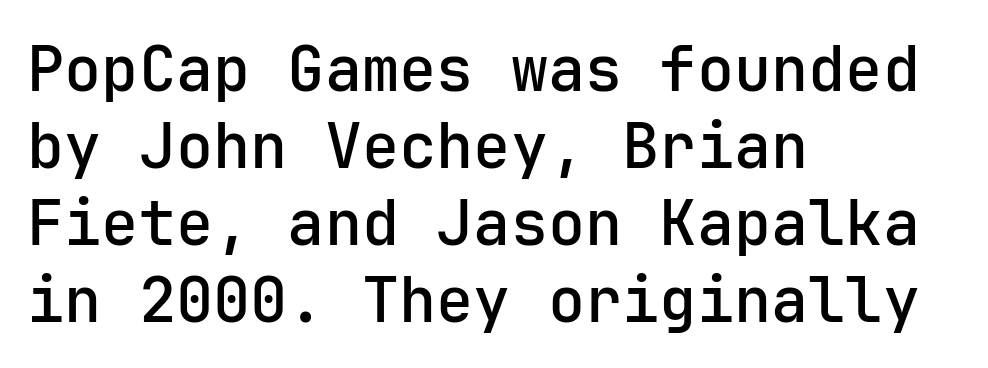
The image shows 62 px sans-serif type, upright, monospaced; set left-aligned, line spacing 1.24x, normal letter spacing, not underlined; low stroke contrast and a medium x-height.
